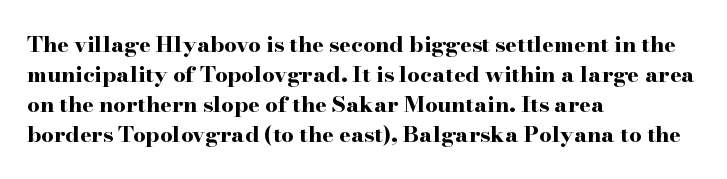
The image shows 22 px bold type, upright; set left-aligned, normal line spacing (1.37x), normal letter spacing, not underlined.
